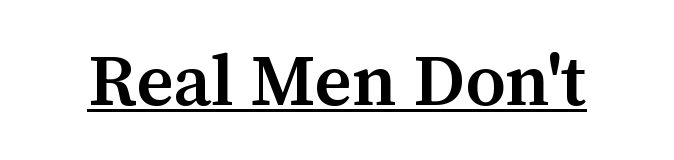
{"serif": "yes", "italic": "no", "bold": "semi", "weight": "semibold", "width": "normal", "stroke_contrast": "medium", "x_height": "medium", "monospaced": "no", "underline": "yes", "letter_spacing": "normal", "letter_spacing_em": 0.0, "glyph_px": 72}
